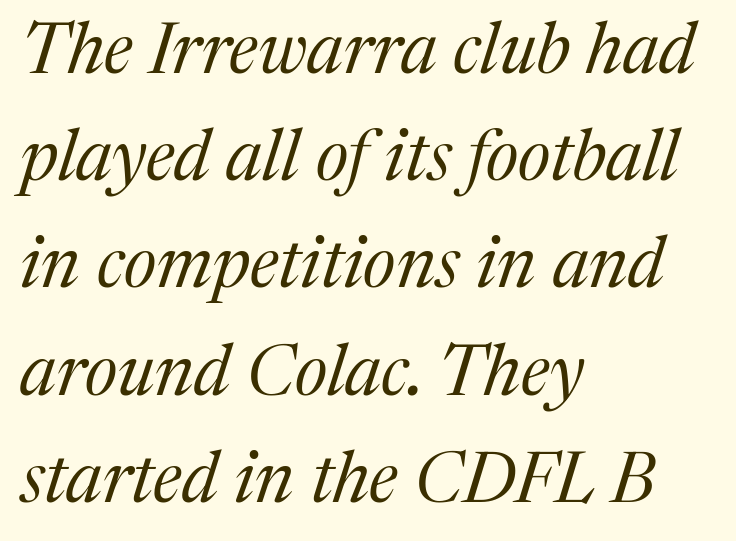
Q: Is the text bold? A: No.
Q: Is the text italic (slanted)? A: Yes, it leans right by about 17 degrees.
Q: Is the typeface a serif or a sans-serif typeface? A: Serif.
Q: Is the text underlined? A: No.
Q: How is the paragraph aligned? A: Left-aligned.
Q: Is the spacing between letters normal or unusually wide? A: Normal.
Q: Is the spacing between lines tight, normal or loose? A: Normal.
Q: Width (condensed, normal, or wide)? A: Normal.
Q: Stroke contrast? A: Medium.
Q: x-height? A: Medium.
Q: Monospaced? A: No.
